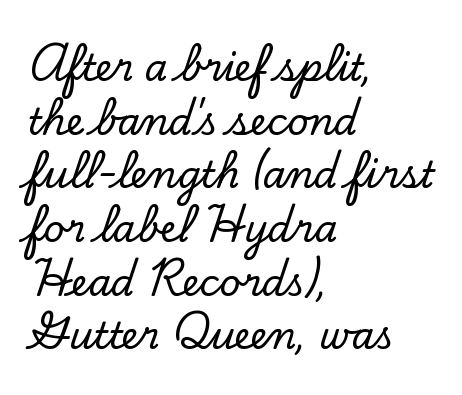
The image shows 37 px serif type; set left-aligned, normal line spacing (1.45x), normal letter spacing, not underlined; low stroke contrast and a small x-height.
